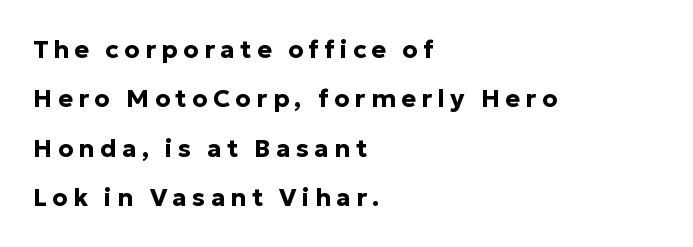
{"italic": "no", "bold": "yes", "underline": "no", "align": "left", "line_spacing": "loose", "line_spacing_ratio": 1.98, "letter_spacing": "wide", "letter_spacing_em": 0.21, "glyph_px": 25}
